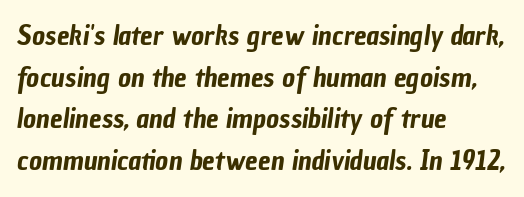
Q: Is the typeface a serif or a sans-serif typeface? A: Sans-serif.
Q: Is the text underlined? A: No.
Q: How is the paragraph aligned? A: Left-aligned.
Q: Is the spacing between letters normal or unusually wide? A: Normal.
Q: Is the spacing between lines tight, normal or loose? A: Normal.
Q: Width (condensed, normal, or wide)? A: Condensed.
Q: Stroke contrast? A: Low.
Q: x-height? A: Medium.
Q: Monospaced? A: No.
